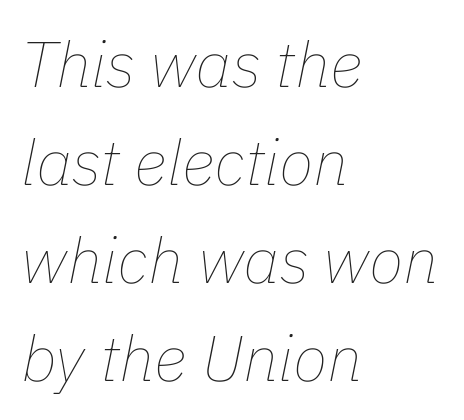
Q: Is the text bold? A: No.
Q: Is the text italic (slanted)? A: Yes, it leans right by about 11 degrees.
Q: Is the text underlined? A: No.
Q: How is the paragraph aligned? A: Left-aligned.
Q: Is the spacing between letters normal or unusually wide? A: Normal.
Q: Is the spacing between lines tight, normal or loose? A: Normal.
Q: Width (condensed, normal, or wide)? A: Normal.
Q: Stroke contrast? A: Low.
Q: x-height? A: Medium.
Q: Monospaced? A: No.
